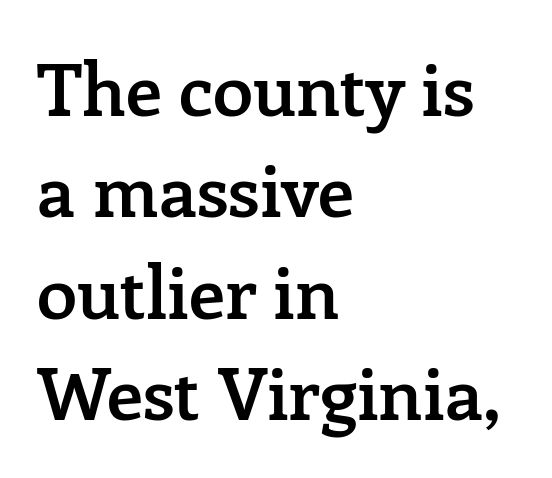
Q: Is the text bold? A: Semi-bold.
Q: Is the text italic (slanted)? A: No, it is upright.
Q: Is the typeface a serif or a sans-serif typeface? A: Serif.
Q: Is the text underlined? A: No.
Q: How is the paragraph aligned? A: Left-aligned.
Q: Is the spacing between letters normal or unusually wide? A: Normal.
Q: Is the spacing between lines tight, normal or loose? A: Normal.
Q: Width (condensed, normal, or wide)? A: Normal.
Q: Stroke contrast? A: Low.
Q: x-height? A: Medium.
Q: Monospaced? A: No.
